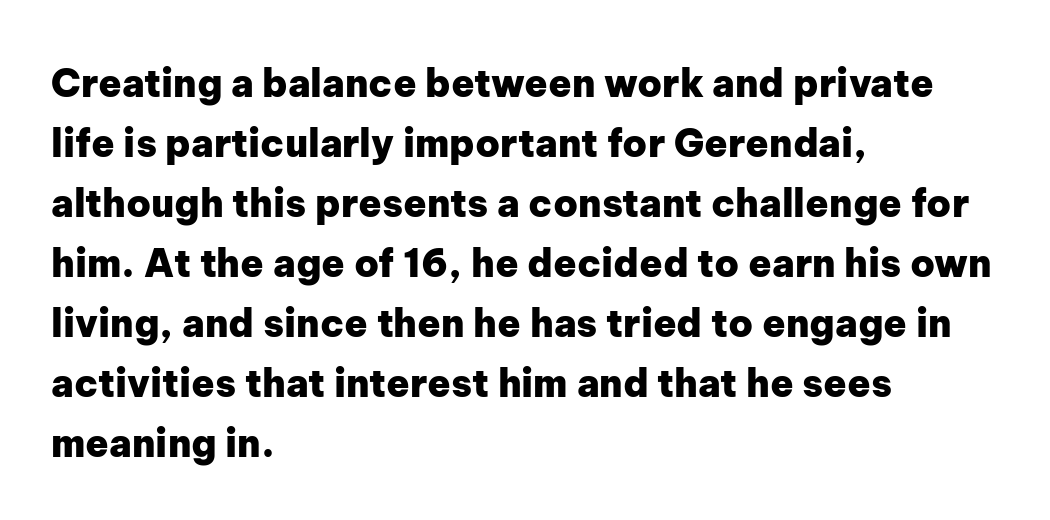
The gap between lines stays unmarked. The ragged edge is on the right, which tells us the setting is flush left. Think of a printed novel: that variable character pitch is what you see here. The designer went with a sans here, leaving each stem footless.
